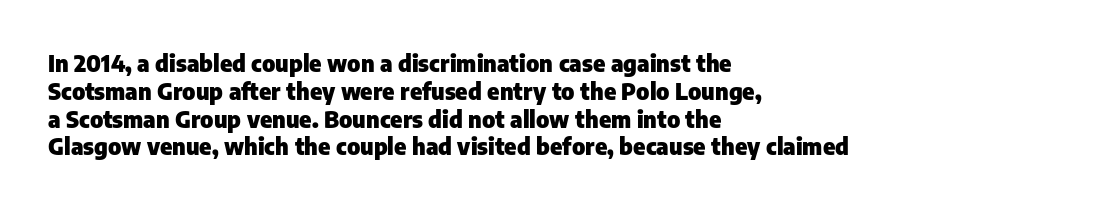
The image shows 23 px bold type, upright; set left-aligned, line spacing 1.21x, normal letter spacing, not underlined.
